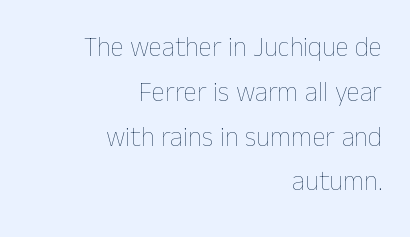
Notice how the stems are strictly vertical — no italics here. No chunkiness to these letters — they're not bold. The glyphs are unaccompanied by any horizontal stroke below them. The designer left line spacing at the default. Caption: standard tracking, unaltered. Alignment: flush right.
